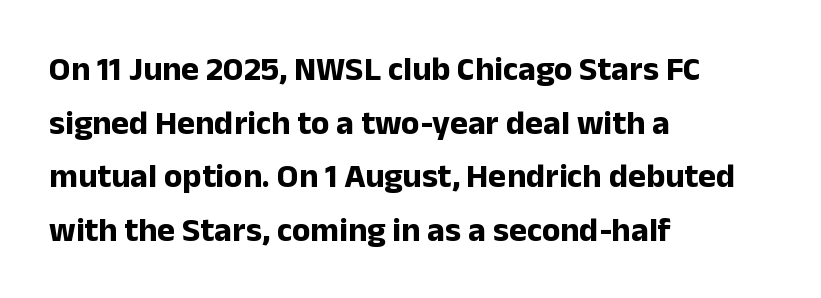
{"serif": "no", "italic": "no", "bold": "yes", "weight": "bold", "width": "normal", "stroke_contrast": "low", "x_height": "medium", "monospaced": "no", "underline": "no", "align": "left", "line_spacing": "normal", "line_spacing_ratio": 1.58, "letter_spacing": "normal", "letter_spacing_em": 0.0, "glyph_px": 34}
